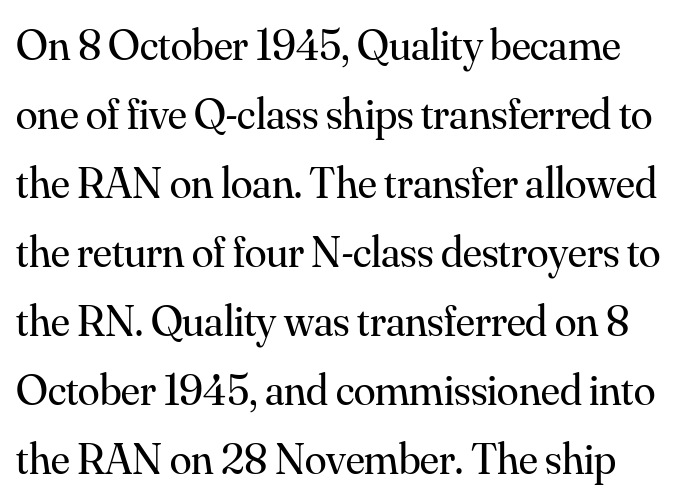
The strokes are not fattened; the text isn't bold. A typesetter would call this proportional, since set widths differ per character. Spacing between characters is what you'd get straight out of the box. Normally led — the rows are evenly, conventionally spaced. The letters stand upright; this is a roman face. Underlining? Definitely not there.
